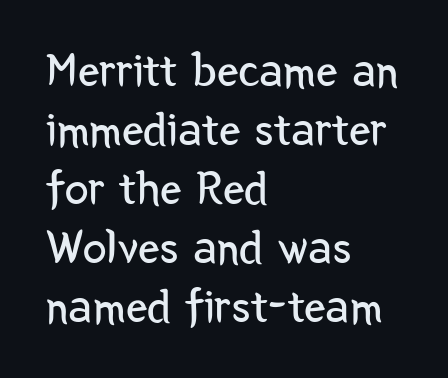
The lines in this sample share a left origin and differ only in where they stop. Type without underlining. The letters advance in unequal steps, a hallmark of proportional type. The letterforms sit at book weight or below. The font's upright variant was chosen for this text.
